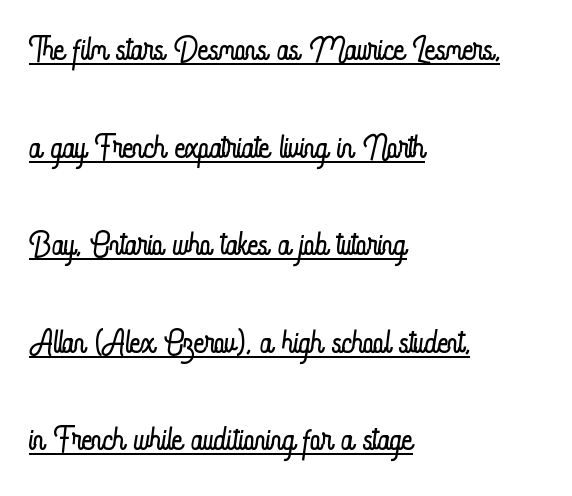
{"bold": "no", "weight": "light", "width": "condensed", "stroke_contrast": "low", "x_height": "small", "monospaced": "no", "underline": "yes", "align": "left", "line_spacing": "loose", "line_spacing_ratio": 2.12, "letter_spacing": "normal", "letter_spacing_em": 0.0, "glyph_px": 46}
